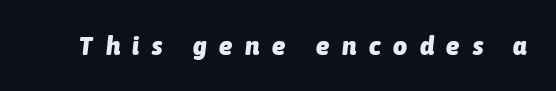
This sample uses expanded letter spacing, leaving extra air between glyphs. These words are printed bold, with thick strokes throughout. Posture: slanted. Letters rest on an invisible, unmarked baseline.
